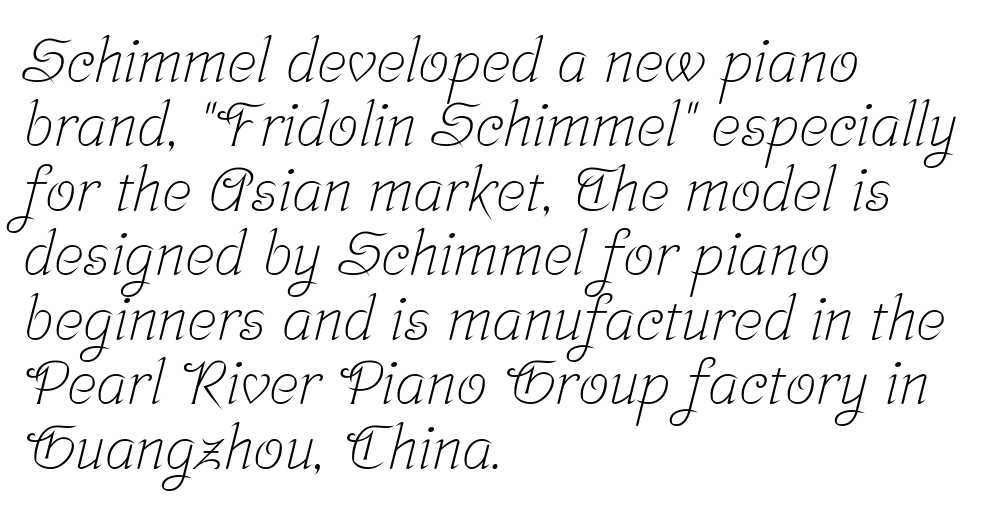
The space directly below the letters is spotless. Teacher's note: observe the even left margin — that is flush-left alignment. Proportional: the letters do not fall into vertical columns. The line texture is even and compact thanks to regular tracking.
